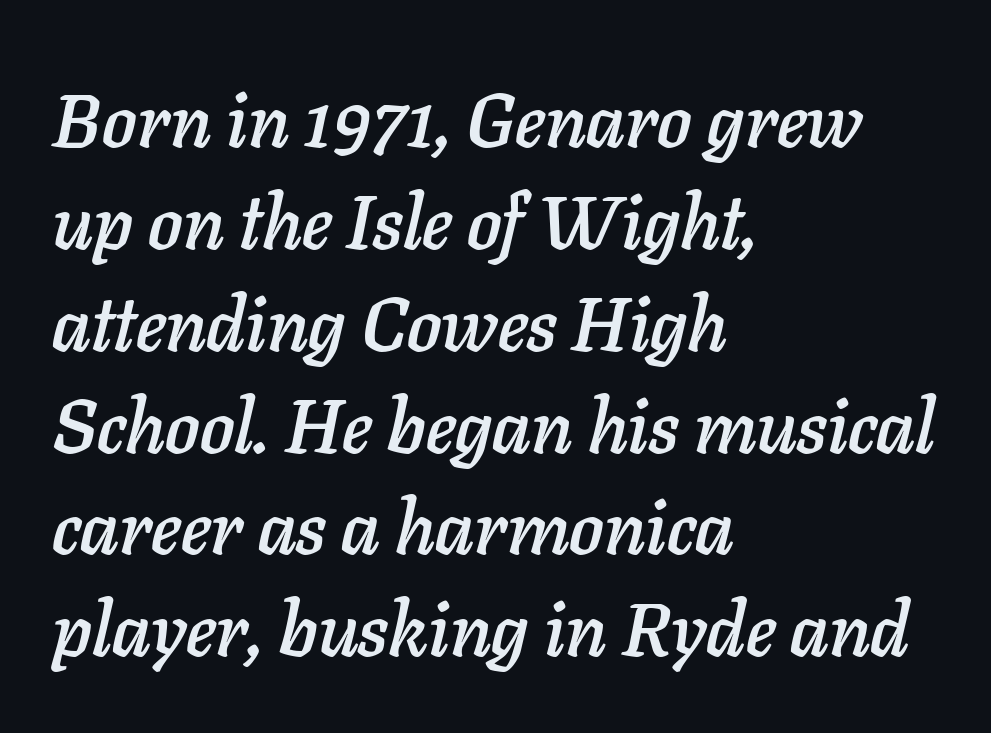
The image shows 76 px text type, italic (leaning right); set left-aligned, normal line spacing (1.34x), normal letter spacing, not underlined; low stroke contrast and a medium x-height.
